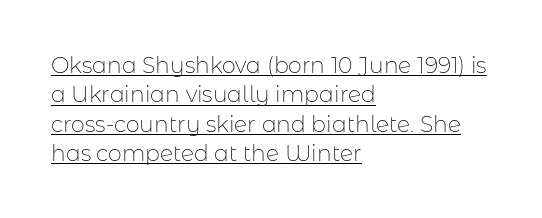
Q: Is the text bold? A: No.
Q: Is the text italic (slanted)? A: No, it is upright.
Q: Is the text underlined? A: Yes.
Q: How is the paragraph aligned? A: Left-aligned.
Q: Is the spacing between letters normal or unusually wide? A: Normal.
Q: Is the spacing between lines tight, normal or loose? A: Normal.
